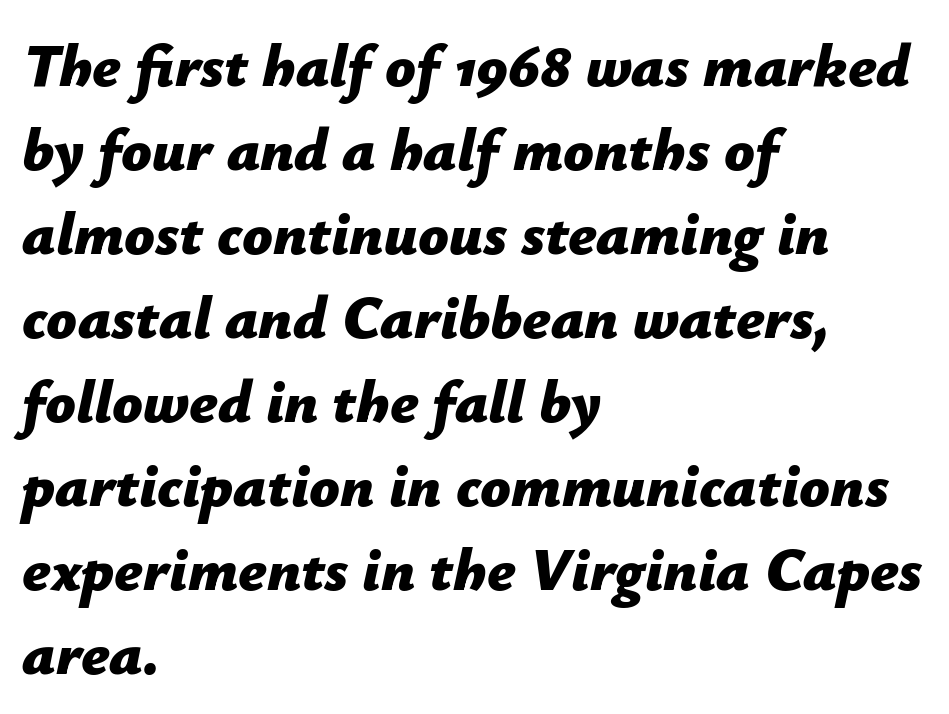
The image shows 60 px bold type, italic (leaning right); set left-aligned, normal line spacing (1.4x), normal letter spacing, not underlined; low stroke contrast and a medium x-height.
